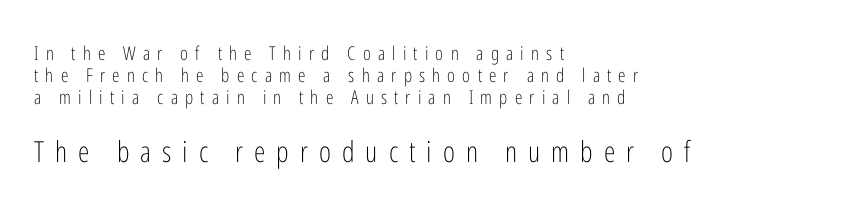
The image shows 29 px light, condensed sans-serif type, upright; set left-aligned, line spacing 1.16x, unusually wide letter spacing (+0.38 em), not underlined; the second (bottom) block is 1.53x larger; low stroke contrast and a medium x-height.
